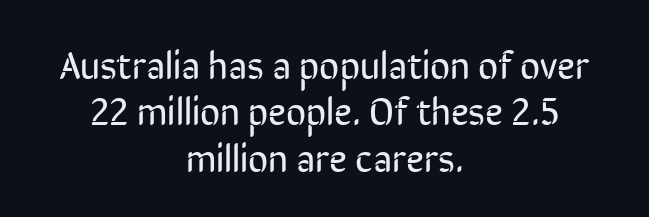
Q: Is the text bold? A: No.
Q: Is the text italic (slanted)? A: No, it is upright.
Q: Is the typeface a serif or a sans-serif typeface? A: Sans-serif.
Q: Is the text underlined? A: No.
Q: How is the paragraph aligned? A: Centered.
Q: Is the spacing between letters normal or unusually wide? A: Normal.
Q: Width (condensed, normal, or wide)? A: Condensed.
Q: Stroke contrast? A: Low.
Q: x-height? A: Medium.
Q: Monospaced? A: No.
